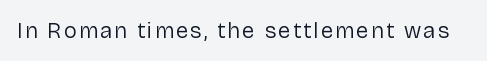
The specimen reads as upright at a glance. The face looks like a standard text weight, possibly lighter. Nobody drew a line under any word here.
